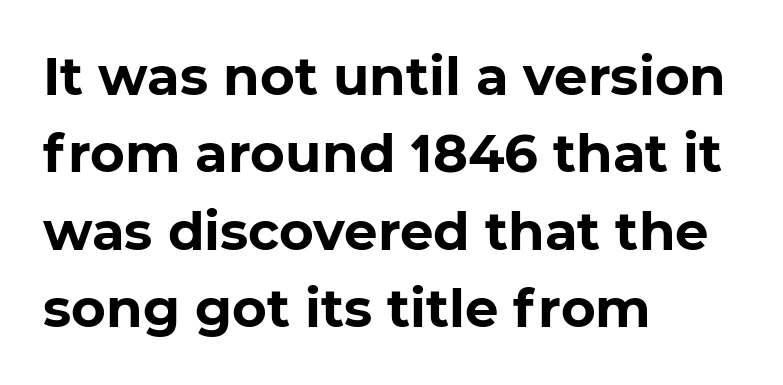
Q: Is the text bold? A: Yes.
Q: Is the typeface a serif or a sans-serif typeface? A: Sans-serif.
Q: Is the text underlined? A: No.
Q: How is the paragraph aligned? A: Left-aligned.
Q: Is the spacing between letters normal or unusually wide? A: Normal.
Q: Is the spacing between lines tight, normal or loose? A: Normal.
Q: Width (condensed, normal, or wide)? A: Normal.
Q: Stroke contrast? A: Low.
Q: x-height? A: Medium.
Q: Monospaced? A: No.
